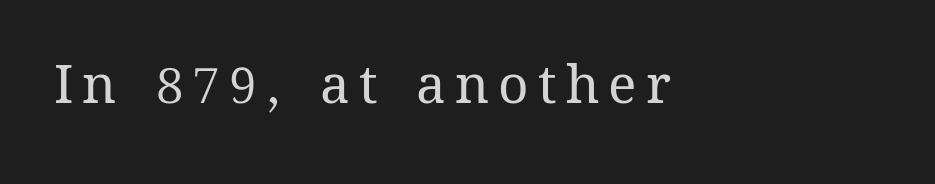
The image shows 53 px regular-weight type, upright; set left-aligned, not underlined; medium stroke contrast and a medium x-height.
